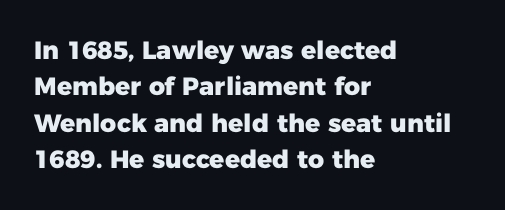
The image shows 25 px bold type, upright; set left-aligned, normal line spacing (1.46x), normal letter spacing, not underlined.
